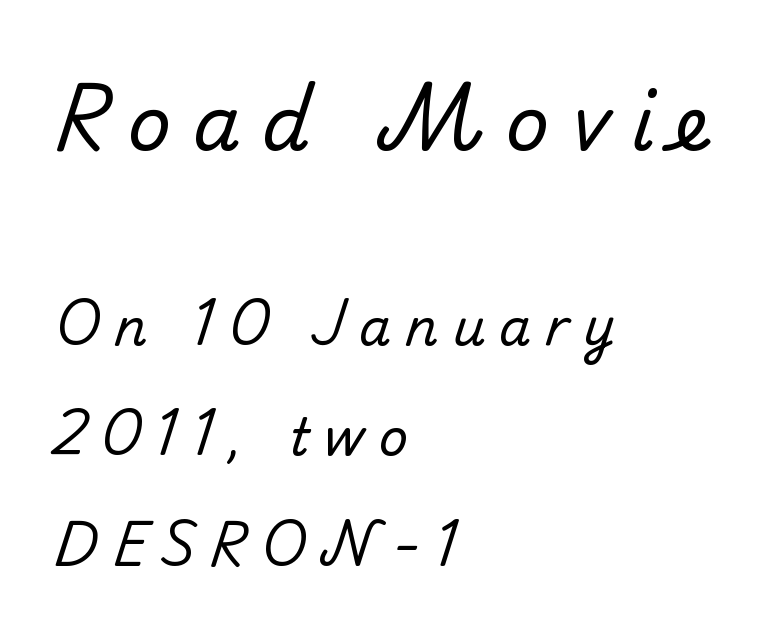
Q: Is the text italic (slanted)? A: Yes.
Q: Is the typeface a serif or a sans-serif typeface? A: Sans-serif.
Q: Is the text underlined? A: No.
Q: How is the paragraph aligned? A: Left-aligned.
Q: Is the spacing between letters normal or unusually wide? A: Unusually wide.
Q: Is the spacing between lines tight, normal or loose? A: Loose.
Q: Which block of text is set in a larger size, the first (top) or the second (bottom)? A: The first (top) one.
Q: Width (condensed, normal, or wide)? A: Normal.
Q: Stroke contrast? A: Medium.
Q: x-height? A: Small.
Q: Monospaced? A: No.
